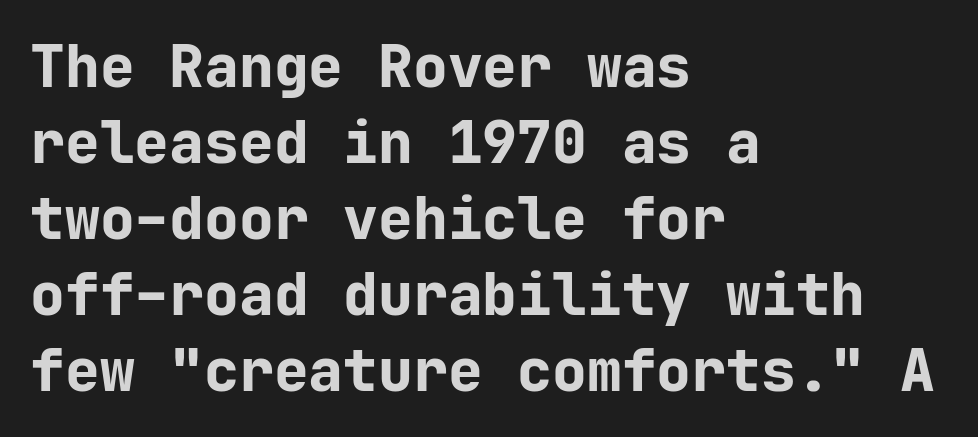
Font category for this specimen: sans-serif. No word sits above an underline. Regarding leading, the lines here are spaced in the standard way. Summary of weight: heavy, a full bold. Default kerning and tracking; the words read as compact shapes. Layout note: lines flush left.
